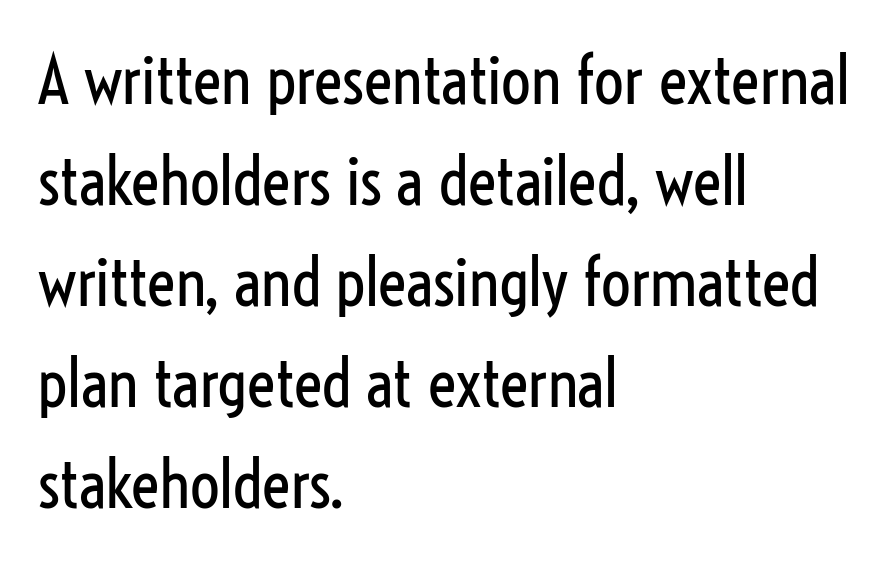
The image shows 66 px regular-weight, condensed sans-serif type, upright; set left-aligned, normal line spacing (1.53x), normal letter spacing, not underlined; low stroke contrast and a medium x-height.
